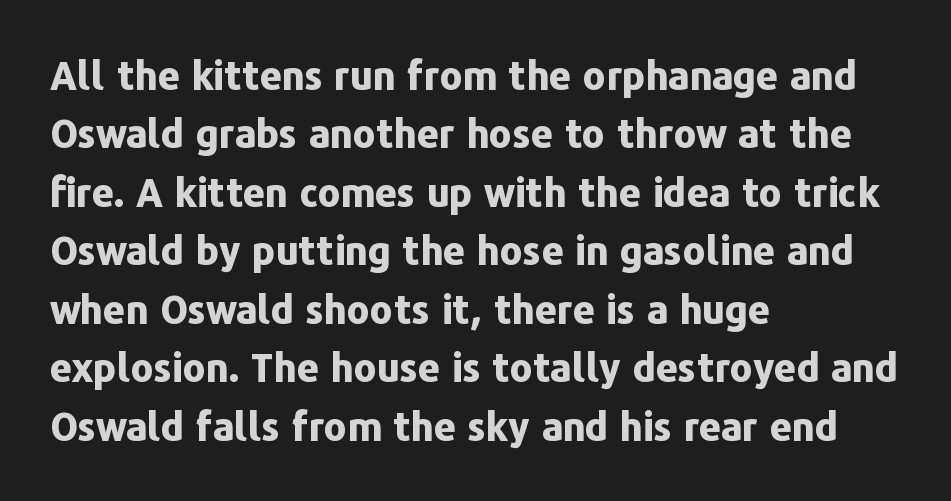
{"serif": "no", "italic": "no", "bold": "yes", "weight": "bold", "width": "normal", "stroke_contrast": "low", "x_height": "medium", "monospaced": "no", "underline": "no", "align": "left", "line_spacing": "normal", "line_spacing_ratio": 1.5, "letter_spacing": "normal", "letter_spacing_em": 0.0, "glyph_px": 39}
